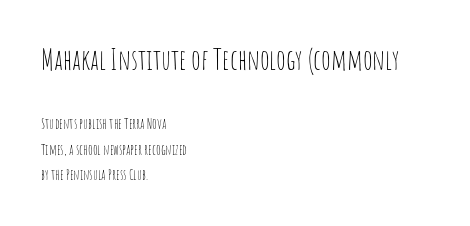
The image shows 28 px thin, condensed sans-serif type, upright; set left-aligned, line spacing 1.82x, normal letter spacing, not underlined; the first (top) block is 2.0x larger; low stroke contrast and a large x-height.
